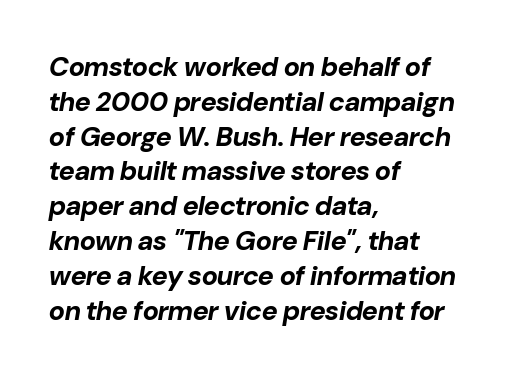
Q: Is the text bold? A: Yes.
Q: Is the text italic (slanted)? A: Yes, it leans right by about 10 degrees.
Q: Is the text underlined? A: No.
Q: How is the paragraph aligned? A: Left-aligned.
Q: Is the spacing between letters normal or unusually wide? A: Normal.
Q: Is the spacing between lines tight, normal or loose? A: Normal.
